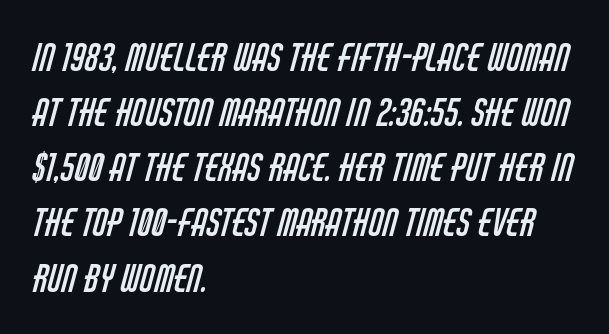
Q: Is the text bold? A: No.
Q: Is the typeface a serif or a sans-serif typeface? A: Sans-serif.
Q: Is the text underlined? A: No.
Q: How is the paragraph aligned? A: Left-aligned.
Q: Is the spacing between letters normal or unusually wide? A: Normal.
Q: Is the spacing between lines tight, normal or loose? A: Normal.
Q: Width (condensed, normal, or wide)? A: Condensed.
Q: Stroke contrast? A: Low.
Q: x-height? A: Large.
Q: Monospaced? A: No.
